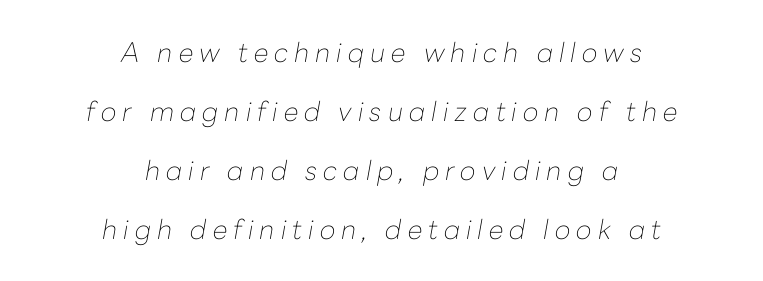
The font's italic variant was chosen for this text. The typeface has the unassuming heft of standard copy or less. The block of text is sparse from top to bottom, with ample space between rows. The baseline area is clear. The face used here is rendered with a markedly widened letterfit.
